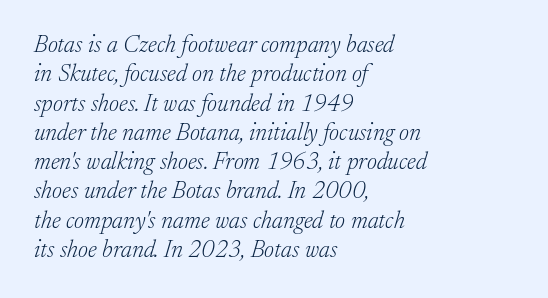
Q: Is the text bold? A: No.
Q: Is the text italic (slanted)? A: Yes, it leans right by about 17 degrees.
Q: Is the text underlined? A: No.
Q: How is the paragraph aligned? A: Left-aligned.
Q: Is the spacing between letters normal or unusually wide? A: Normal.
